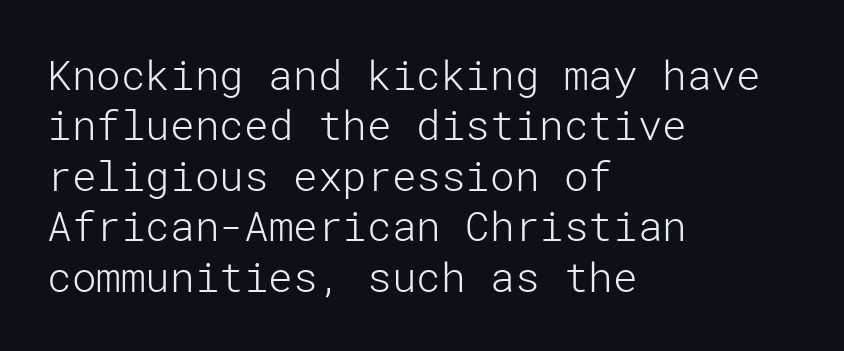
The image shows 41 px light sans-serif type, upright; set left-aligned, line spacing 1.23x, normal letter spacing, not underlined; low stroke contrast and a medium x-height.
